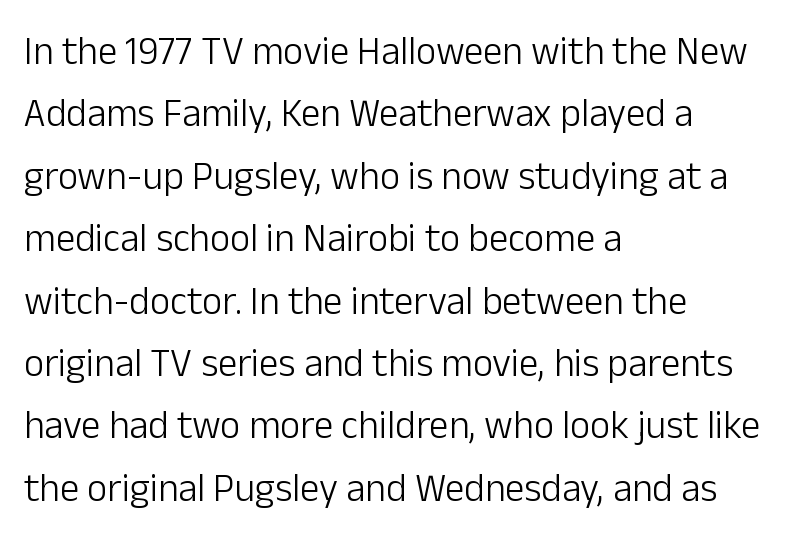
Q: Is the text bold? A: No.
Q: Is the text italic (slanted)? A: No, it is upright.
Q: Is the typeface a serif or a sans-serif typeface? A: Sans-serif.
Q: Is the text underlined? A: No.
Q: How is the paragraph aligned? A: Left-aligned.
Q: Is the spacing between letters normal or unusually wide? A: Normal.
Q: Is the spacing between lines tight, normal or loose? A: Normal.
Q: Width (condensed, normal, or wide)? A: Normal.
Q: Stroke contrast? A: Low.
Q: x-height? A: Medium.
Q: Monospaced? A: No.
